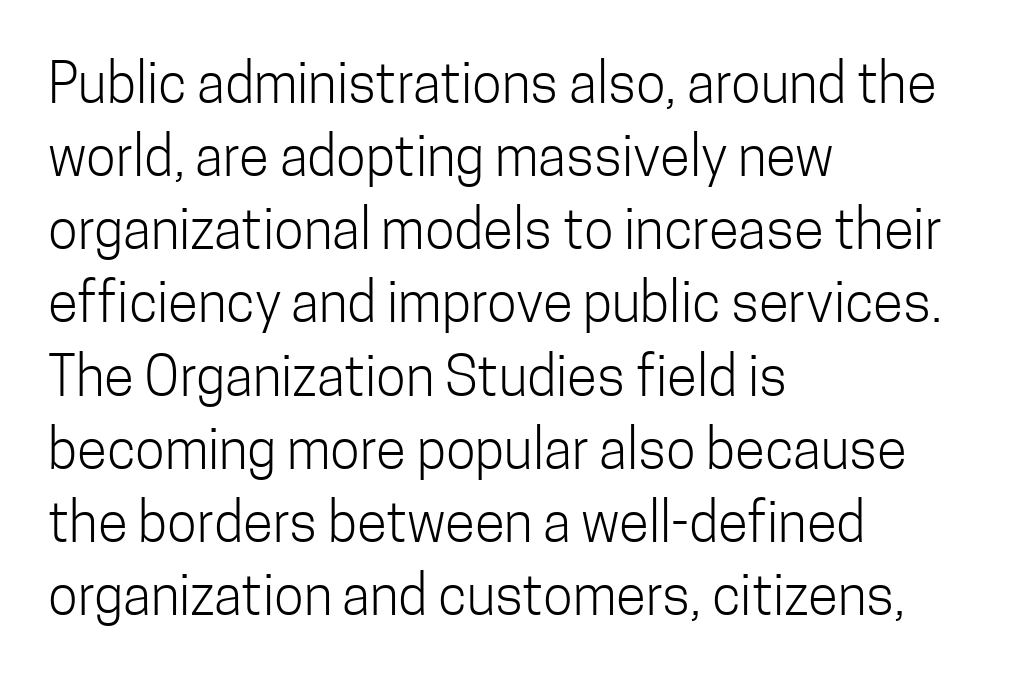
The image shows 55 px light, condensed sans-serif type, upright; set left-aligned, normal line spacing (1.33x), normal letter spacing, not underlined; low stroke contrast and a medium x-height.
